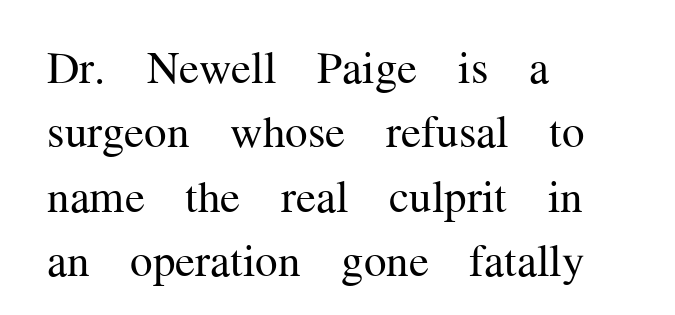
The image shows 45 px regular-weight serif type, upright; set left-aligned, normal line spacing (1.43x), normal letter spacing, not underlined; medium stroke contrast and a medium x-height.
